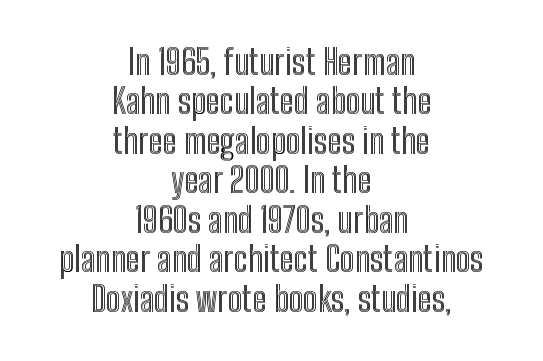
Q: Is the text italic (slanted)? A: No, it is upright.
Q: Is the text underlined? A: No.
Q: How is the paragraph aligned? A: Centered.
Q: Is the spacing between letters normal or unusually wide? A: Normal.
Q: Width (condensed, normal, or wide)? A: Condensed.
Q: x-height? A: Medium.
Q: Monospaced? A: No.
